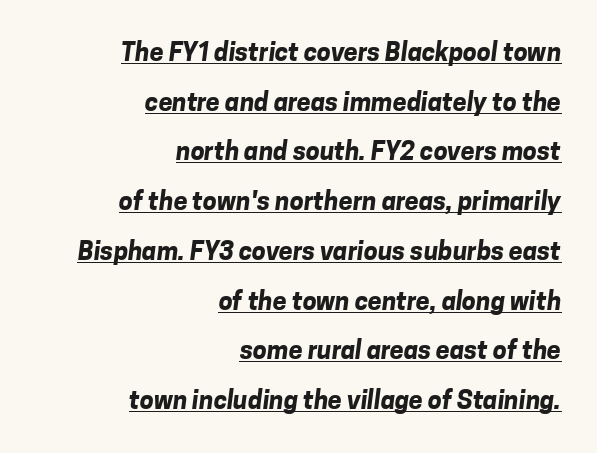
The image shows 25 px bold type; set right-aligned, loose line spacing (1.99x), normal letter spacing, underlined.
